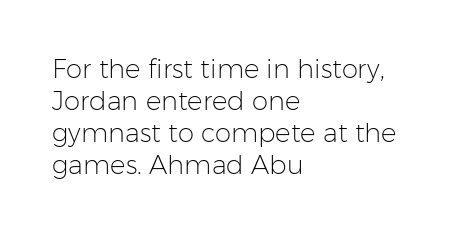
The image shows 26 px text type, upright; set left-aligned, line spacing 1.23x, normal letter spacing, not underlined.
